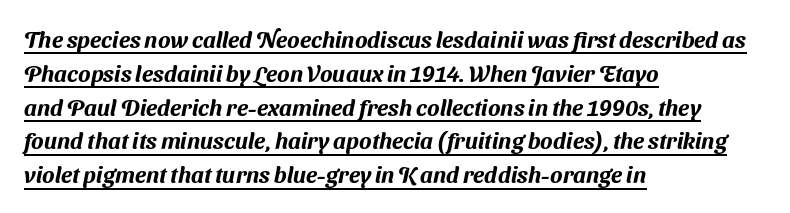
The passage shown is underscored from start to finish. Baseline-to-baseline distance is the conventional proportion of letter height. The typesetter chose a ragged-right arrangement here. The letterforms sit shoulder to shoulder at normal distance.
